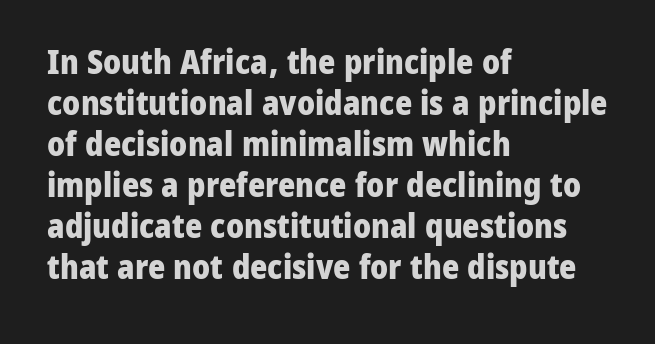
Q: Is the text bold? A: Yes.
Q: Is the text italic (slanted)? A: No, it is upright.
Q: Is the typeface a serif or a sans-serif typeface? A: Sans-serif.
Q: Is the text underlined? A: No.
Q: How is the paragraph aligned? A: Left-aligned.
Q: Is the spacing between letters normal or unusually wide? A: Normal.
Q: Width (condensed, normal, or wide)? A: Normal.
Q: Stroke contrast? A: Low.
Q: x-height? A: Medium.
Q: Monospaced? A: No.
